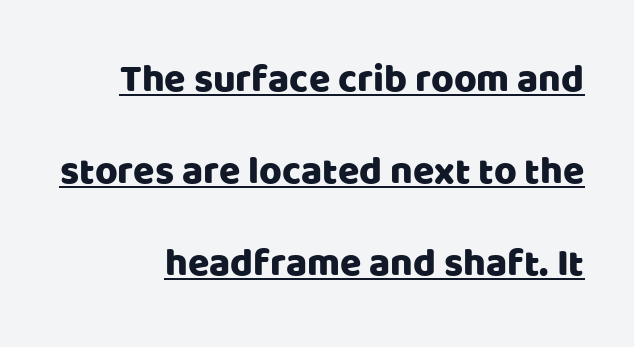
Upright lettering throughout. A typesetter would call this zero additional tracking. The rendered words wear a rule along their underside. The type family on display is of the sans-serif kind.
